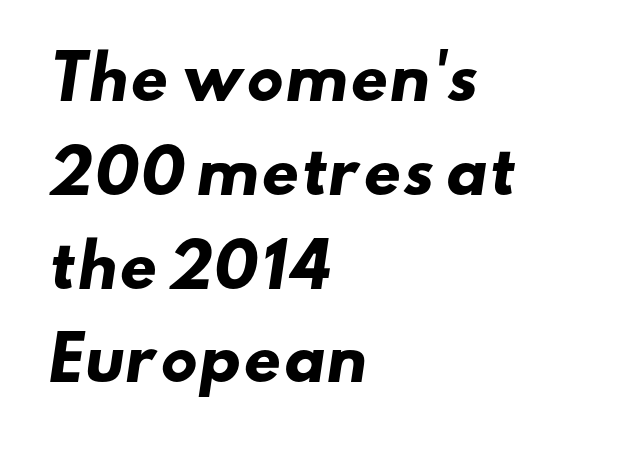
The image shows 59 px heavy, wide sans-serif type; set left-aligned, normal line spacing (1.59x), normal letter spacing, not underlined; low stroke contrast and a small x-height.
